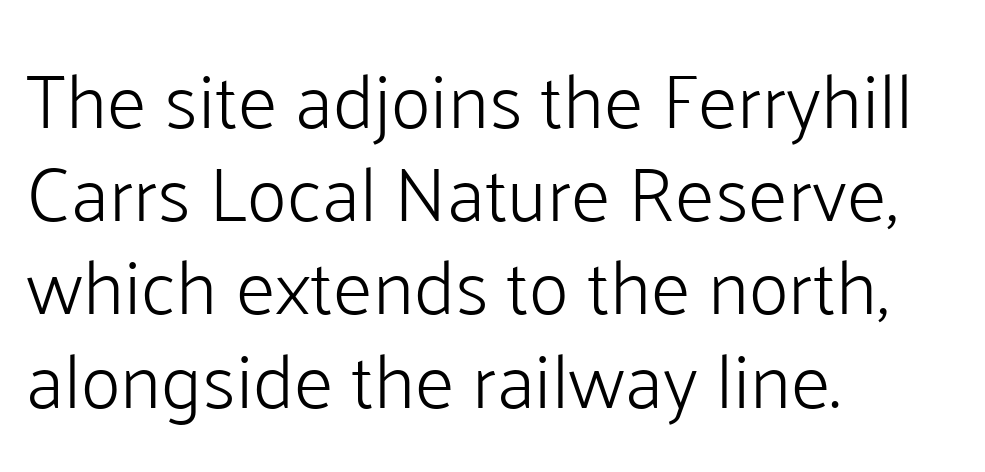
The image shows 77 px light sans-serif type, upright; set left-aligned, line spacing 1.21x, normal letter spacing, not underlined; low stroke contrast and a medium x-height.
